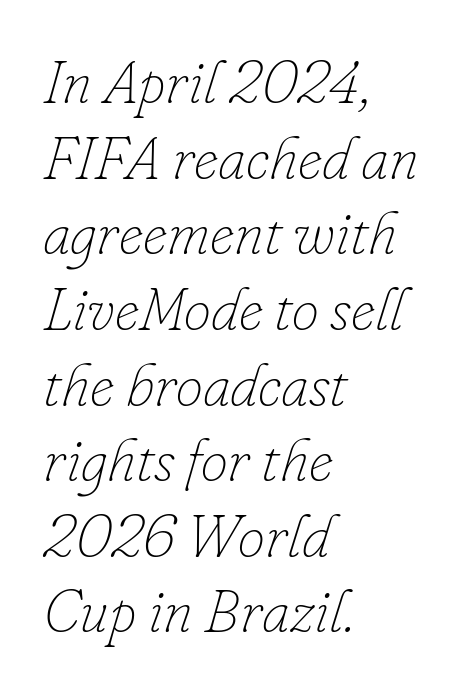
The typesetting does not lean heavy: it is not bold. Plain, unruled lines of type. If you drew a line through each stem, it would be angled. The typesetter chose a ragged-right arrangement here. Honestly, the letter spacing is just normal — you wouldn't notice it. The face used here is proportionally spaced, like ordinary book or web type.
